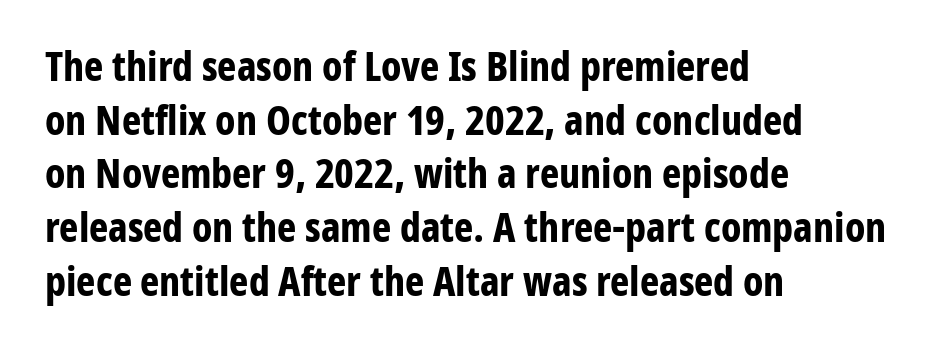
{"serif": "no", "italic": "no", "bold": "yes", "weight": "bold", "width": "condensed", "stroke_contrast": "low", "x_height": "medium", "monospaced": "no", "underline": "no", "align": "left", "line_spacing": "normal", "line_spacing_ratio": 1.31, "letter_spacing": "normal", "letter_spacing_em": 0.0, "glyph_px": 41}
